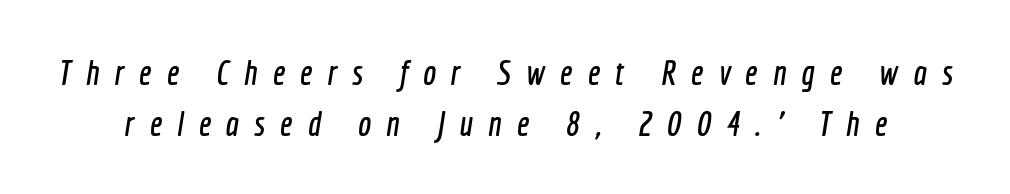
{"serif": "no", "width": "condensed", "x_height": "medium", "monospaced": "no", "underline": "no", "line_spacing": "normal", "line_spacing_ratio": 1.45, "letter_spacing": "wide", "letter_spacing_em": 0.43, "glyph_px": 35}
